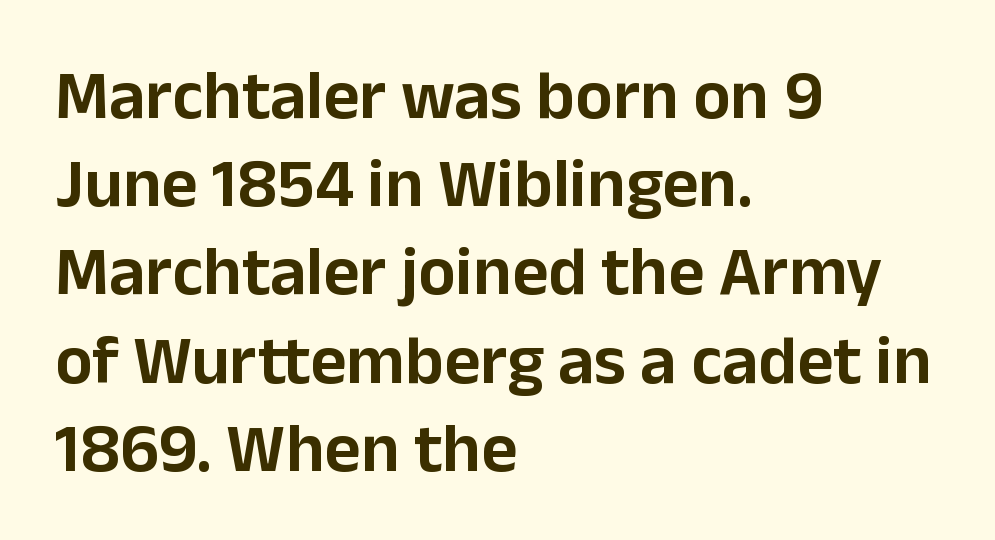
The image shows 70 px sans-serif type, upright; set left-aligned, normal line spacing (1.26x), normal letter spacing, not underlined; low stroke contrast and a medium x-height.
